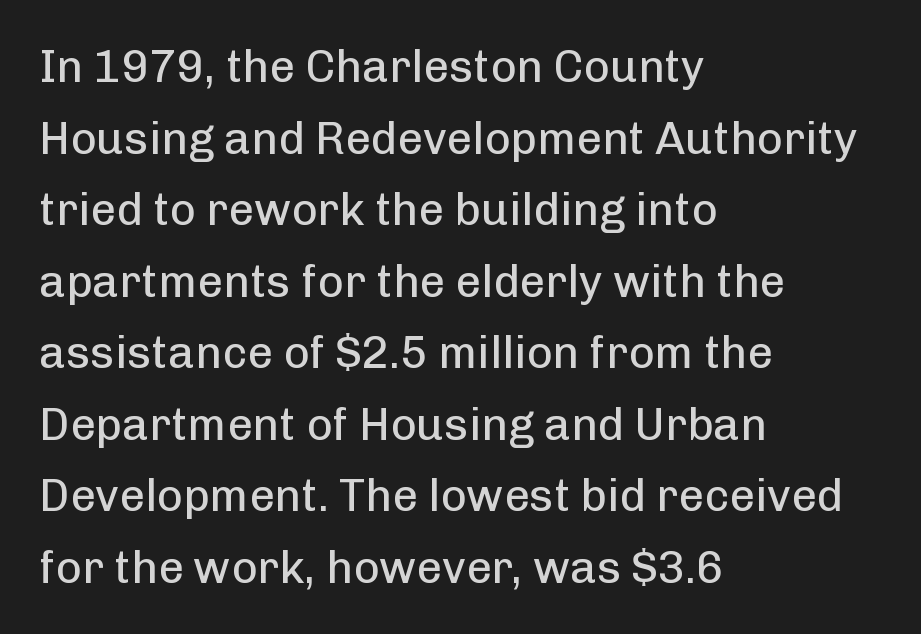
{"serif": "no", "italic": "no", "bold": "no", "weight": "regular", "width": "normal", "stroke_contrast": "low", "x_height": "medium", "monospaced": "no", "underline": "no", "align": "left", "line_spacing": "normal", "line_spacing_ratio": 1.59, "letter_spacing": "normal", "letter_spacing_em": 0.0, "glyph_px": 45}
